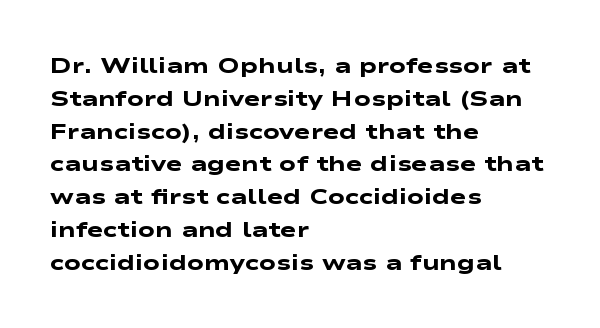
The horizontal fit of the characters is conventional and even. Every row of glyphs begins at an identical x-position on the left. Descenders are the only things crossing below the line. The leading is moderate, giving the passage an even texture. Heavy-handed strokes throughout: this text is bold.
